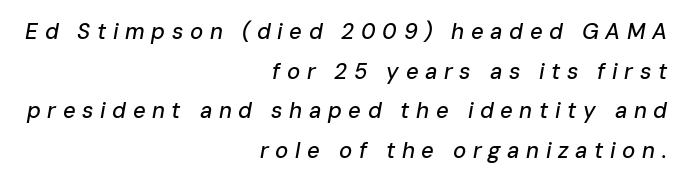
The gaps between neighbouring characters are conspicuously large. Posture: slanted. Honestly, there is no underline to notice here at all. Line endings align vertically; line beginnings do not.
